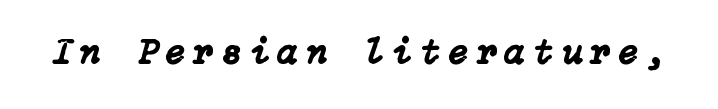
The image shows 36 px text type, italic (leaning right); set unusually wide letter spacing (+0.24 em), not underlined; low stroke contrast and a medium x-height.
